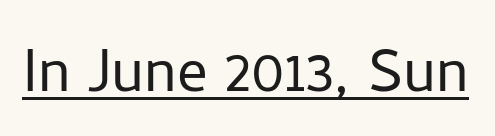
The image shows 76 px light sans-serif type, upright; set normal letter spacing, underlined; low stroke contrast and a medium x-height.
